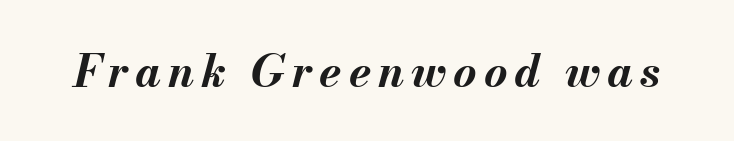
You could not count columns in this text — the font is proportionally spaced. This is heavy type, rendered in bold. Bare-footed words on every line. Emphasis-style slanted type is in use.
